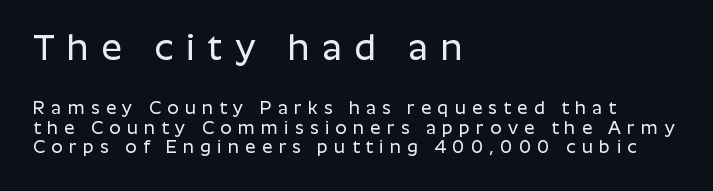
The image shows 36 px sans-serif type, upright; set left-aligned, tight line spacing (1.07x), unusually wide letter spacing (+0.35 em), not underlined; the first (top) block is 2.0x larger; low stroke contrast and a medium x-height.
